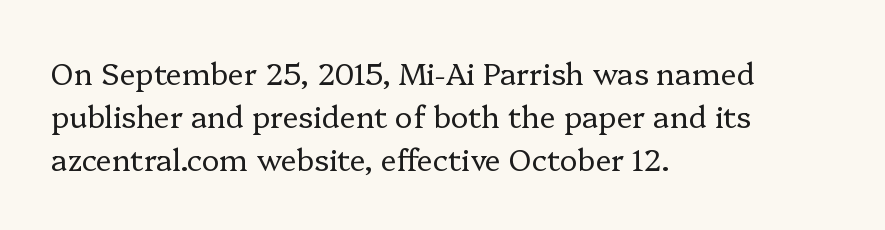
This sample is left-justified, so line endings fall wherever the words run out. The foot of each line stays bare and open. Inter-character spacing is left at the font's built-in metrics. Bold? No — there's no thickening of the strokes. To sum up the face: it has serifs. The designer left line spacing at the default.
